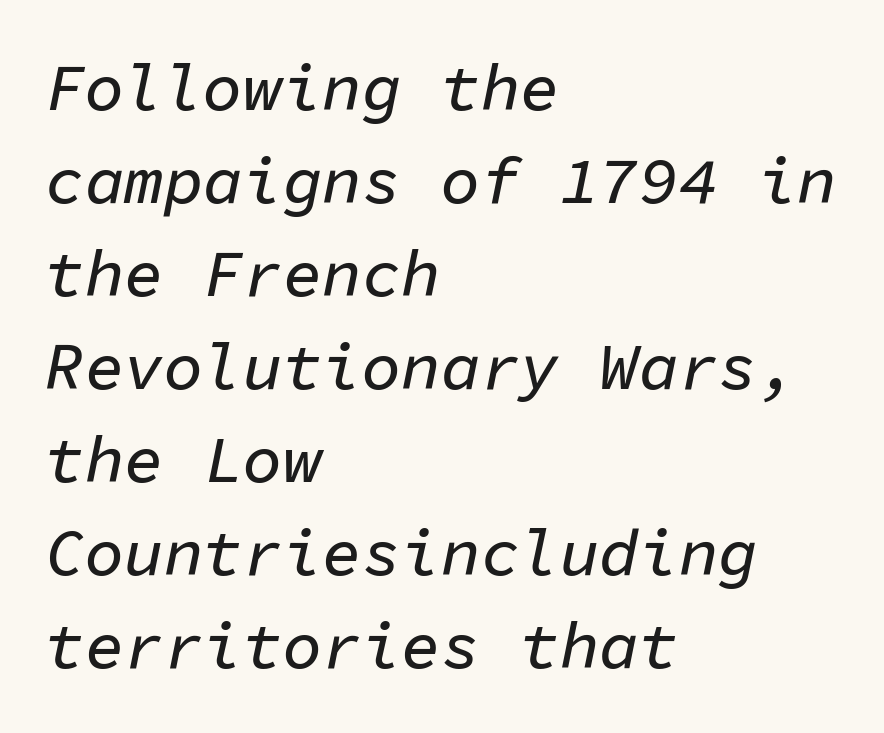
The image shows 66 px text type, italic (leaning right), monospaced; set left-aligned, normal line spacing (1.41x), normal letter spacing, not underlined; low stroke contrast and a medium x-height.
